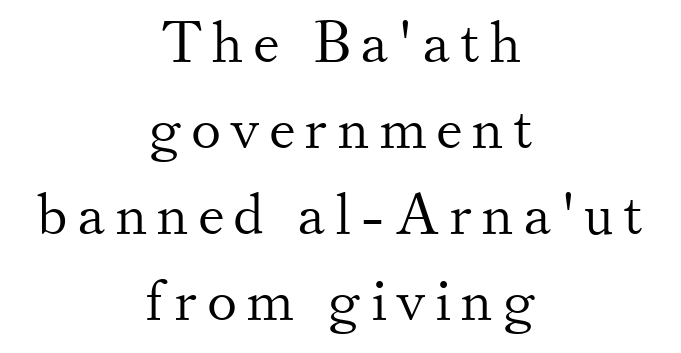
The image shows 57 px light serif type, upright; set centered, normal line spacing (1.51x), not underlined; medium stroke contrast and a small x-height.
